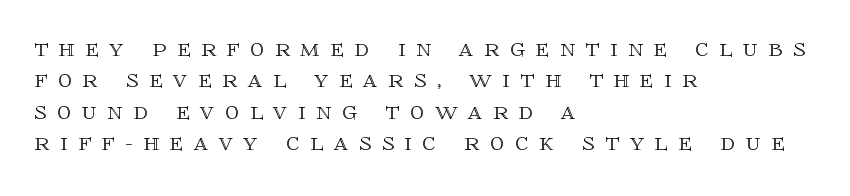
Q: Is the text italic (slanted)? A: No, it is upright.
Q: Is the text underlined? A: No.
Q: How is the paragraph aligned? A: Left-aligned.
Q: Is the spacing between letters normal or unusually wide? A: Unusually wide.
Q: Is the spacing between lines tight, normal or loose? A: Tight.
Q: Width (condensed, normal, or wide)? A: Normal.
Q: x-height? A: Large.
Q: Monospaced? A: No.
